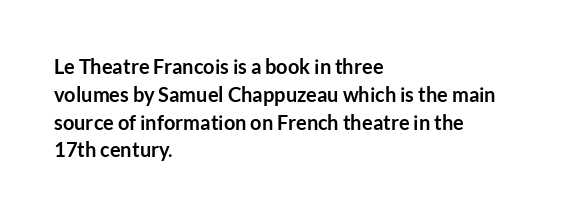
Q: Is the text bold? A: Yes.
Q: Is the text italic (slanted)? A: No, it is upright.
Q: Is the text underlined? A: No.
Q: How is the paragraph aligned? A: Left-aligned.
Q: Is the spacing between letters normal or unusually wide? A: Normal.
Q: Is the spacing between lines tight, normal or loose? A: Normal.
